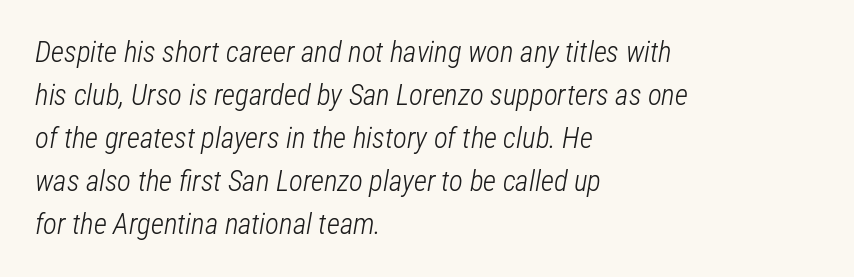
The image shows 29 px light, condensed type, italic (leaning right); set left-aligned, normal line spacing (1.48x), normal letter spacing, not underlined; low stroke contrast and a medium x-height.
